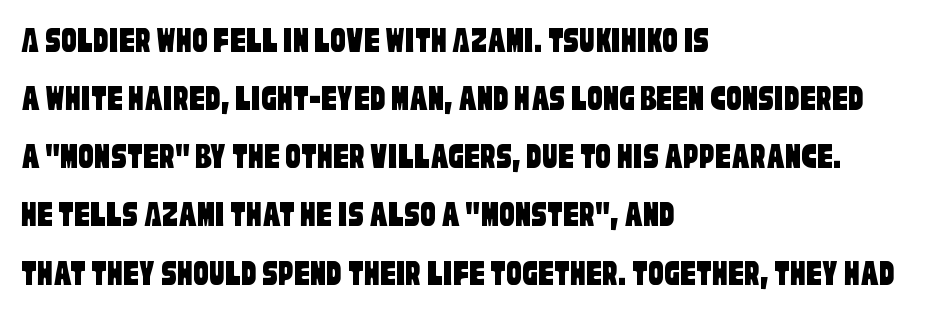
Q: Is the typeface a serif or a sans-serif typeface? A: Sans-serif.
Q: Is the text underlined? A: No.
Q: How is the paragraph aligned? A: Left-aligned.
Q: Is the spacing between letters normal or unusually wide? A: Normal.
Q: Is the spacing between lines tight, normal or loose? A: Normal.
Q: Width (condensed, normal, or wide)? A: Condensed.
Q: Stroke contrast? A: Low.
Q: x-height? A: Large.
Q: Monospaced? A: No.
